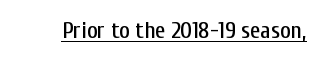
You can see a thin bar hugging the bottom of the glyphs. This rendering leaves character spacing at its baseline value. Style check: upright.
